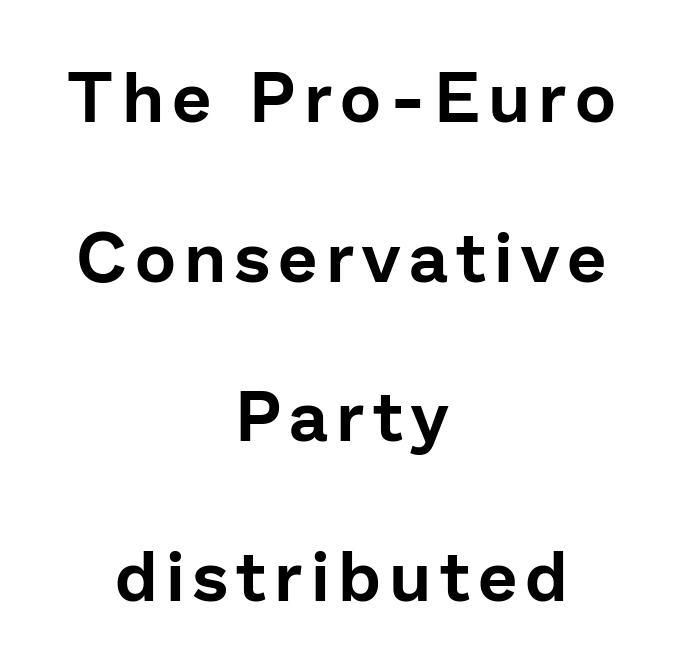
The letters advance in unequal steps, a hallmark of proportional type. Bare-footed words on every line. How would I describe the line gaps? Wide and relaxed. The lines are quadded center.
